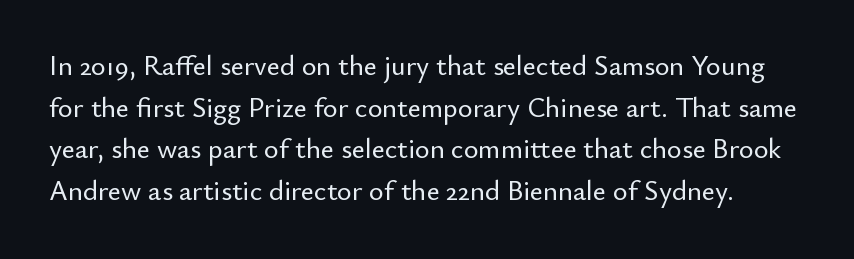
{"serif": "no", "italic": "no", "width": "normal", "stroke_contrast": "low", "x_height": "small", "monospaced": "no", "underline": "no", "line_spacing": "normal", "line_spacing_ratio": 1.49, "letter_spacing": "normal", "letter_spacing_em": 0.0, "glyph_px": 28}
